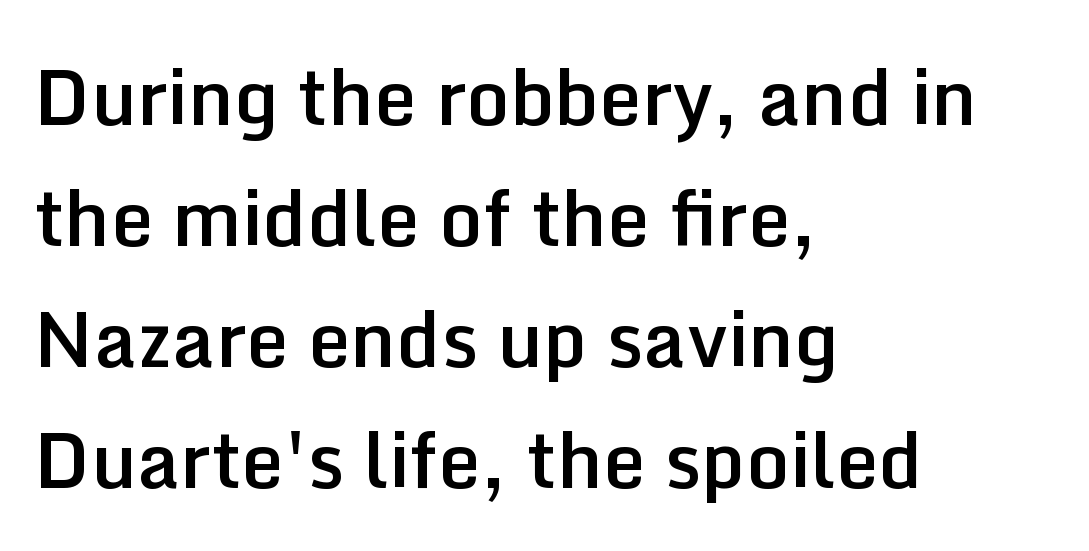
The image shows 76 px semibold sans-serif type, upright; set left-aligned, normal line spacing (1.59x), normal letter spacing, not underlined; low stroke contrast and a medium x-height.
